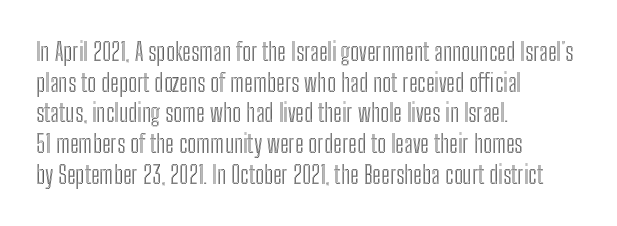
Q: Is the text italic (slanted)? A: No, it is upright.
Q: Is the text underlined? A: No.
Q: How is the paragraph aligned? A: Left-aligned.
Q: Is the spacing between letters normal or unusually wide? A: Normal.
